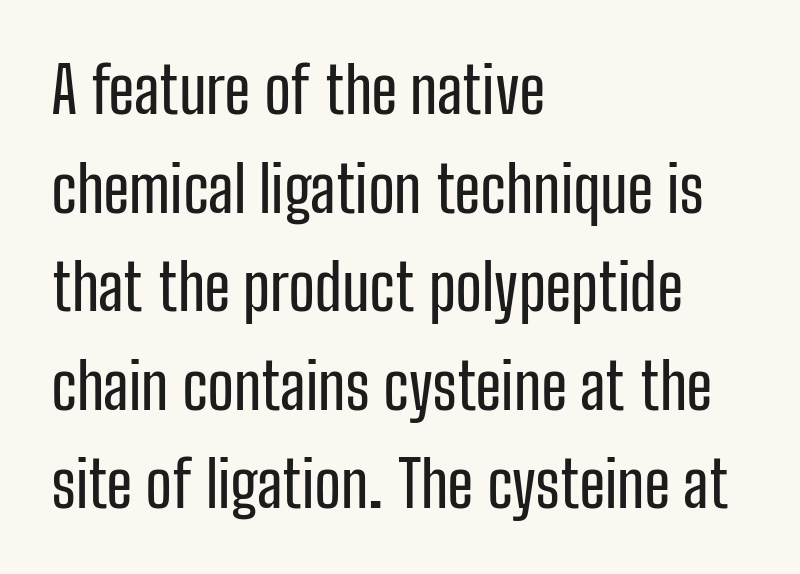
{"serif": "no", "italic": "no", "width": "condensed", "stroke_contrast": "low", "x_height": "medium", "monospaced": "no", "underline": "no", "align": "left", "line_spacing": "normal", "line_spacing_ratio": 1.54, "letter_spacing": "normal", "letter_spacing_em": 0.0, "glyph_px": 64}
